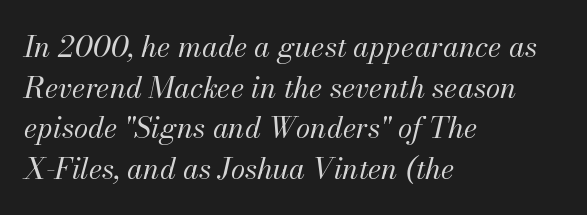
{"italic": "yes", "lean": "right", "slant_degrees": 13, "bold": "no", "weight": "regular", "width": "normal", "stroke_contrast": "medium", "x_height": "small", "monospaced": "no", "underline": "no", "align": "left", "line_spacing": "normal", "line_spacing_ratio": 1.4, "letter_spacing": "normal", "letter_spacing_em": 0.0, "glyph_px": 29}
